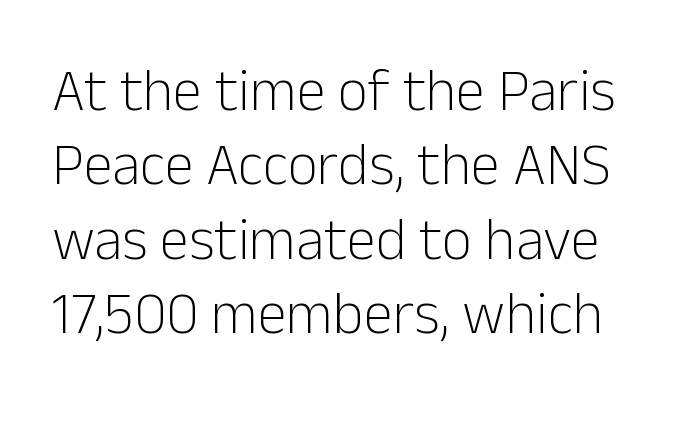
Q: Is the text bold? A: No.
Q: Is the text italic (slanted)? A: No, it is upright.
Q: Is the typeface a serif or a sans-serif typeface? A: Sans-serif.
Q: Is the text underlined? A: No.
Q: Is the spacing between letters normal or unusually wide? A: Normal.
Q: Is the spacing between lines tight, normal or loose? A: Normal.
Q: Width (condensed, normal, or wide)? A: Normal.
Q: Stroke contrast? A: Low.
Q: x-height? A: Medium.
Q: Monospaced? A: No.
